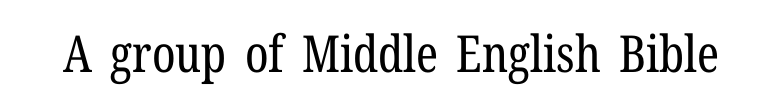
Nothing heavy about these letters — not bold at all. No extra tracking has been applied to these lines. The rendering uses natural spacing where letterforms have individual widths. Upright lettering throughout. Look at the bottom of the vertical strokes: they flare into serifs here. Type without underlining.
